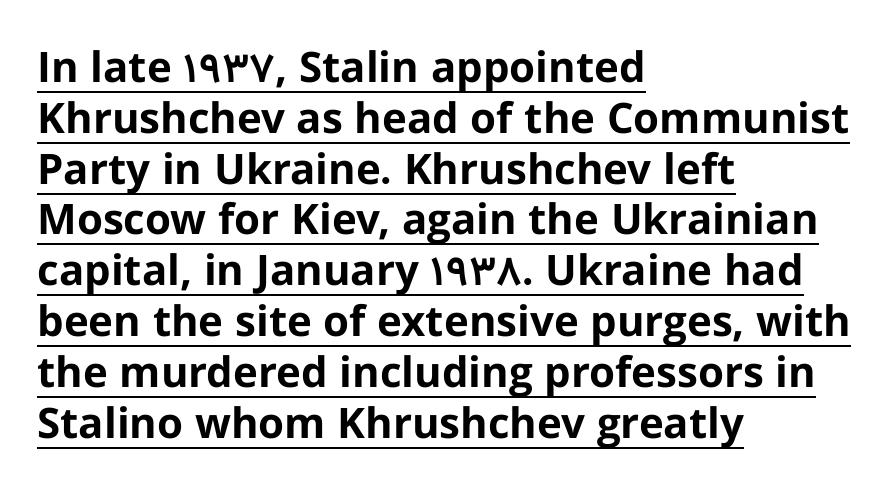
{"serif": "no", "italic": "no", "bold": "yes", "weight": "bold", "width": "normal", "stroke_contrast": "low", "x_height": "medium", "monospaced": "no", "underline": "yes", "align": "left", "line_spacing_ratio": 1.21, "letter_spacing": "normal", "letter_spacing_em": 0.0, "glyph_px": 42}
